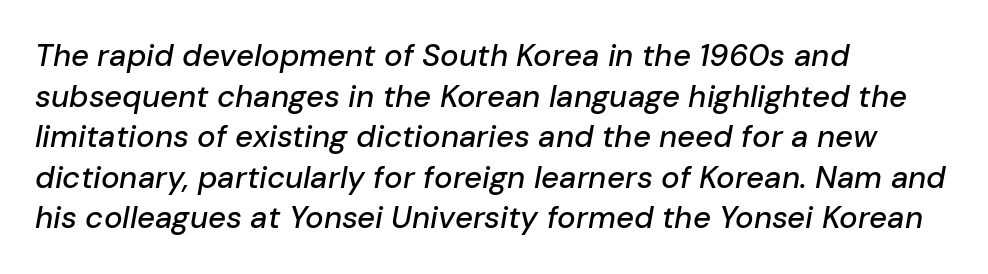
Q: Is the text italic (slanted)? A: Yes, it leans right by about 10 degrees.
Q: Is the text underlined? A: No.
Q: How is the paragraph aligned? A: Left-aligned.
Q: Is the spacing between letters normal or unusually wide? A: Normal.
Q: Is the spacing between lines tight, normal or loose? A: Normal.
Q: Width (condensed, normal, or wide)? A: Normal.
Q: Stroke contrast? A: Low.
Q: x-height? A: Medium.
Q: Monospaced? A: No.
